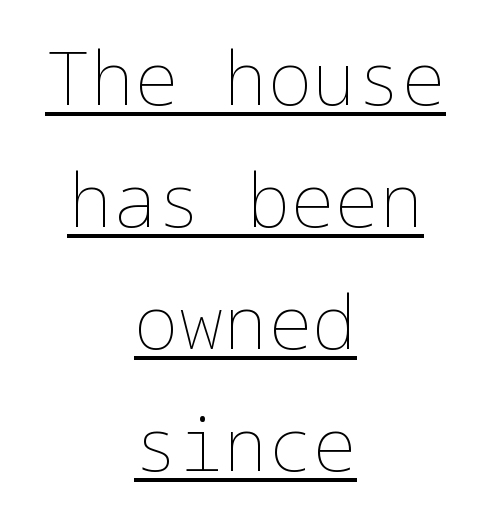
Honestly, the underline is the first thing you notice here. Every stem runs plumb, perpendicular to the baseline. Spacing between characters is what you'd get straight out of the box. This is not heavy type; no bold has been used. A centered setting, common on invitations and titles, is used for this passage.
